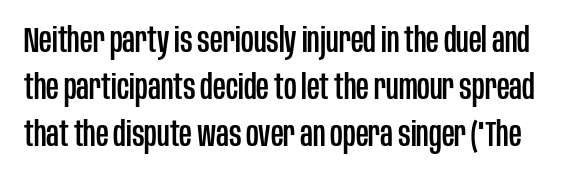
Q: Is the text italic (slanted)? A: No, it is upright.
Q: Is the typeface a serif or a sans-serif typeface? A: Sans-serif.
Q: Is the text underlined? A: No.
Q: Is the spacing between letters normal or unusually wide? A: Normal.
Q: Is the spacing between lines tight, normal or loose? A: Normal.
Q: Width (condensed, normal, or wide)? A: Condensed.
Q: Stroke contrast? A: Low.
Q: x-height? A: Large.
Q: Monospaced? A: No.
